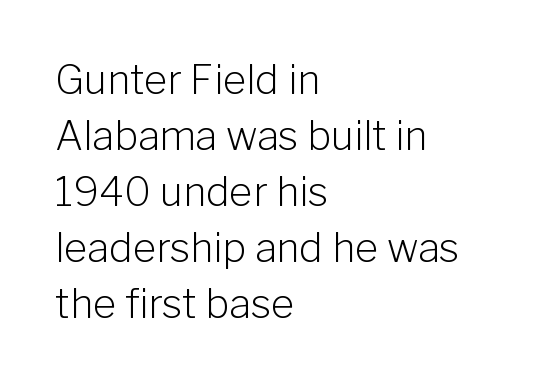
The image shows 40 px light sans-serif type, upright; set left-aligned, normal line spacing (1.4x), normal letter spacing, not underlined; low stroke contrast and a medium x-height.
